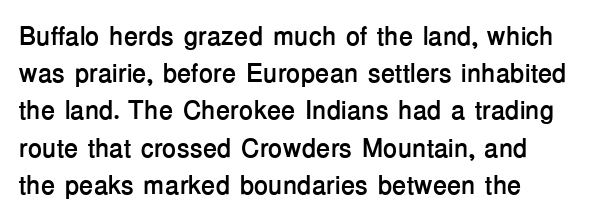
Characters remain perfectly vertical along every line. This sample uses plain, unmodified letter spacing. Lines of text with bare space underneath. If you measured baseline to baseline, you'd find a middling distance.
